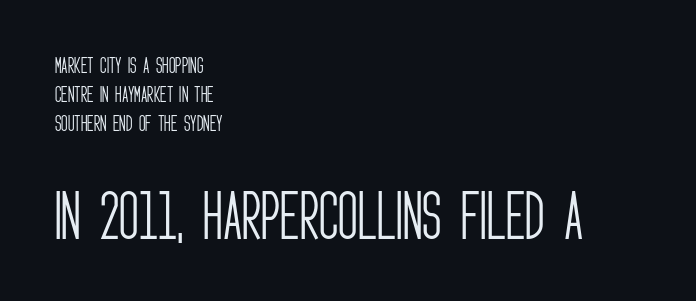
A bare baseline throughout the passage. Which of the two is more prominent by size? The second, at the bottom. Line beginnings align vertically; line endings do not. The line-height multiplier appears to be the usual default. Nope, not italic — everything's standing straight. No heavy texture on the line: the type isn't bold.
